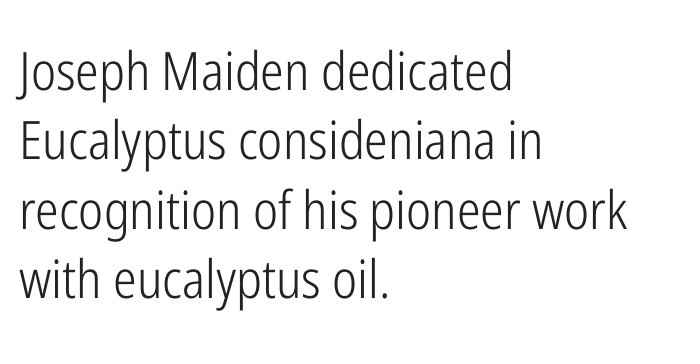
Q: Is the text bold? A: No.
Q: Is the text italic (slanted)? A: No, it is upright.
Q: Is the typeface a serif or a sans-serif typeface? A: Sans-serif.
Q: Is the text underlined? A: No.
Q: How is the paragraph aligned? A: Left-aligned.
Q: Is the spacing between letters normal or unusually wide? A: Normal.
Q: Is the spacing between lines tight, normal or loose? A: Normal.
Q: Width (condensed, normal, or wide)? A: Condensed.
Q: Stroke contrast? A: Low.
Q: x-height? A: Medium.
Q: Monospaced? A: No.
